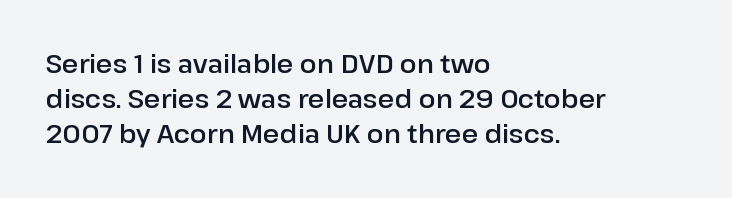
Posture: straight, roman, zero tilt. This rendering uses left alignment, leaving the right contour irregular. This sample keeps an unexceptional amount of space between lines. Bare-footed words on every line.
